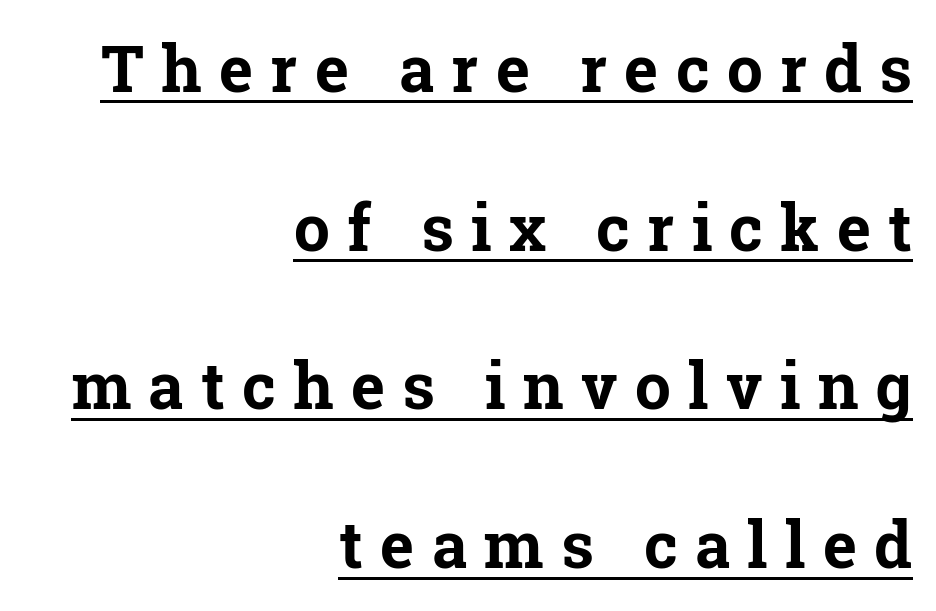
Leftover space on each line is placed entirely before the opening word. The glyphs have the mass of a bold cut. A rule runs beneath these lines of type. Regarding leading, the lines here are spaced well apart. Looks like regular typesetting: each glyph gets only the width it needs. The letters stand straight up with perfectly vertical stems.
